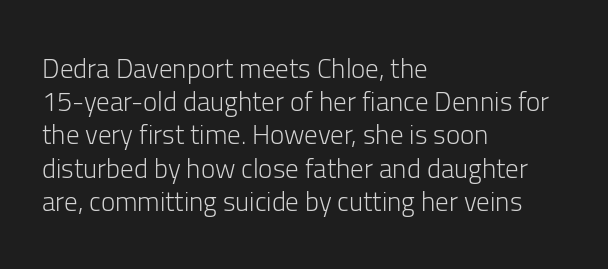
Q: Is the text bold? A: No.
Q: Is the text italic (slanted)? A: No, it is upright.
Q: Is the text underlined? A: No.
Q: How is the paragraph aligned? A: Left-aligned.
Q: Is the spacing between letters normal or unusually wide? A: Normal.
